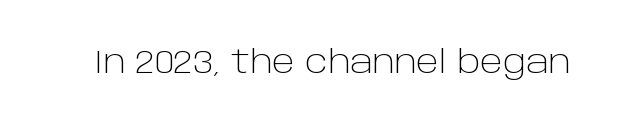
{"serif": "no", "italic": "no", "bold": "no", "weight": "light", "width": "normal", "stroke_contrast": "low", "x_height": "large", "monospaced": "no", "underline": "no", "letter_spacing": "normal", "letter_spacing_em": 0.0, "glyph_px": 31}
